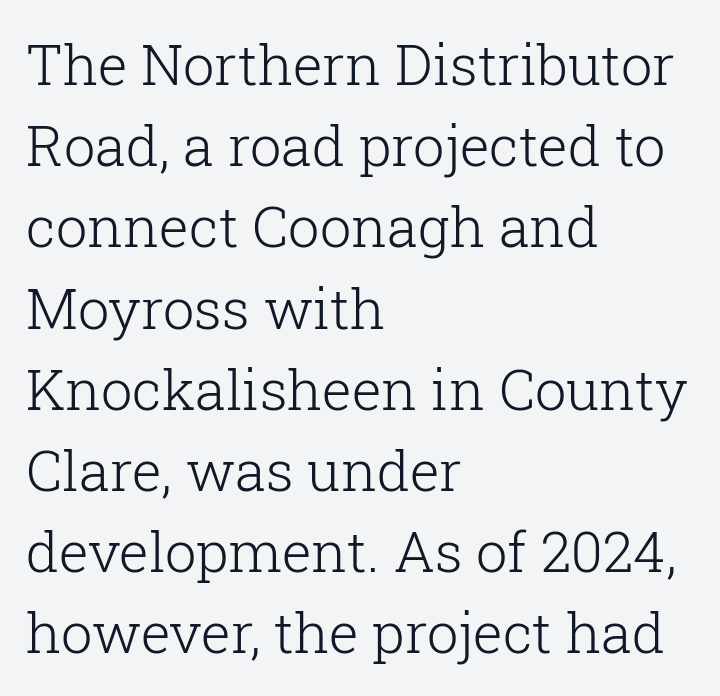
The image shows 56 px light serif type, upright; set left-aligned, normal line spacing (1.45x), normal letter spacing, not underlined; low stroke contrast and a medium x-height.
